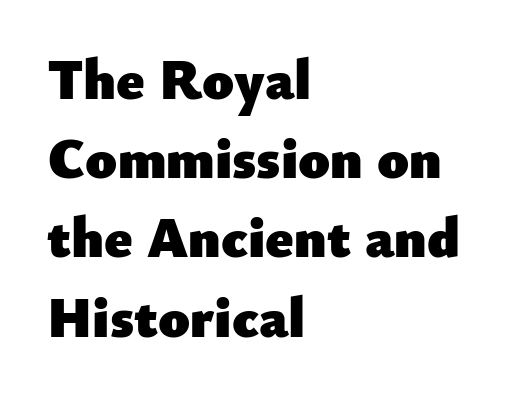
{"serif": "no", "italic": "no", "bold": "yes", "weight": "heavy", "width": "normal", "stroke_contrast": "low", "x_height": "small", "monospaced": "no", "underline": "no", "align": "left", "line_spacing": "normal", "line_spacing_ratio": 1.39, "letter_spacing": "normal", "letter_spacing_em": 0.0, "glyph_px": 57}
